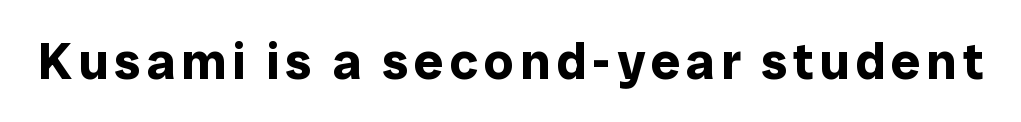
Q: Is the text bold? A: Yes.
Q: Is the text italic (slanted)? A: No, it is upright.
Q: Is the typeface a serif or a sans-serif typeface? A: Sans-serif.
Q: Is the text underlined? A: No.
Q: Width (condensed, normal, or wide)? A: Normal.
Q: Stroke contrast? A: Low.
Q: x-height? A: Medium.
Q: Monospaced? A: No.
